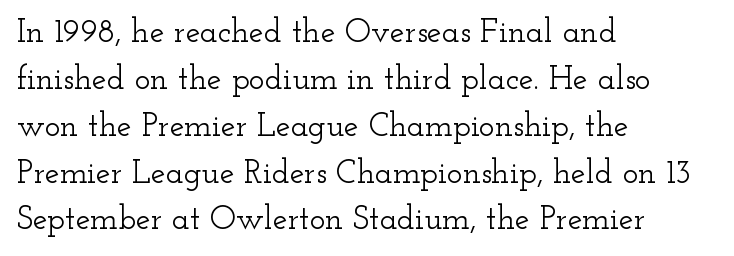
{"serif": "yes", "italic": "no", "width": "wide", "stroke_contrast": "low", "x_height": "small", "monospaced": "no", "underline": "no", "align": "left", "line_spacing": "normal", "line_spacing_ratio": 1.42, "letter_spacing": "normal", "letter_spacing_em": 0.0, "glyph_px": 33}
